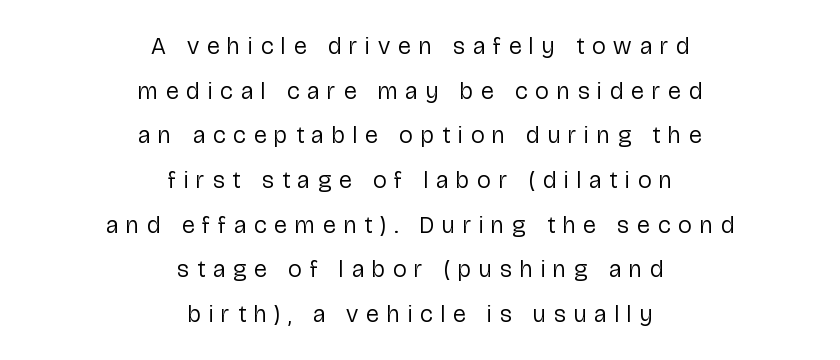
The image shows 24 px text type, upright; set centered, line spacing 1.86x, unusually wide letter spacing (+0.33 em), not underlined.
